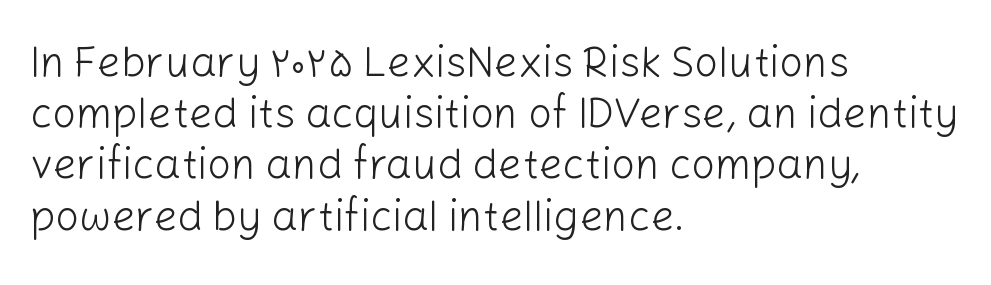
Q: Is the text bold? A: No.
Q: Is the text italic (slanted)? A: No, it is upright.
Q: Is the typeface a serif or a sans-serif typeface? A: Sans-serif.
Q: Is the text underlined? A: No.
Q: How is the paragraph aligned? A: Left-aligned.
Q: Is the spacing between letters normal or unusually wide? A: Normal.
Q: Width (condensed, normal, or wide)? A: Normal.
Q: Stroke contrast? A: Low.
Q: x-height? A: Medium.
Q: Monospaced? A: No.
